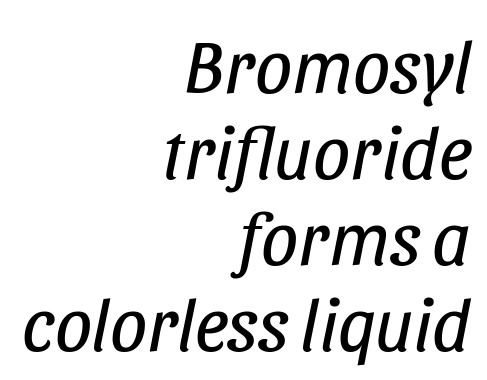
{"italic": "yes", "lean": "right", "slant_degrees": 11, "bold": "no", "weight": "regular", "width": "condensed", "stroke_contrast": "low", "x_height": "large", "monospaced": "no", "underline": "no", "align": "right", "line_spacing_ratio": 1.16, "letter_spacing": "normal", "letter_spacing_em": 0.0, "glyph_px": 74}
